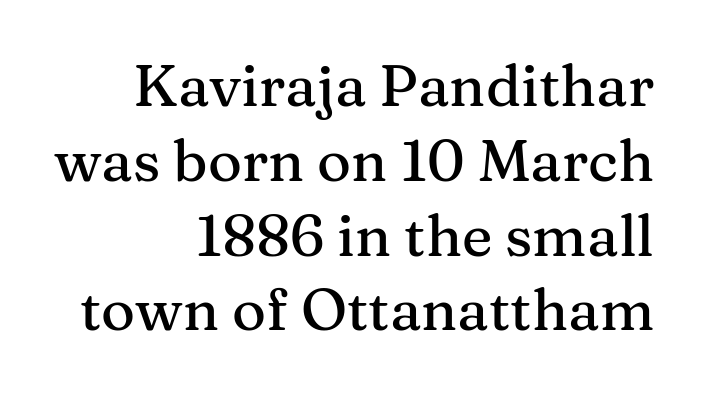
Quick note: interline space is typical. The type family on display is of the serif kind. The letters sit at their default tracking, neither squeezed nor spread. A roman cut, with each character standing at attention. These lines are rendered in a variable-pitch font. Notice how the passage keeps a crisp vertical edge on the right only.
